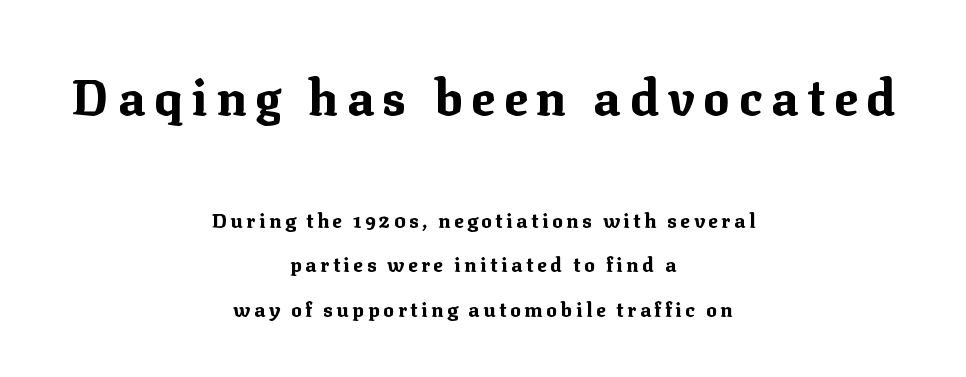
{"serif": "yes", "italic": "no", "bold": "yes", "weight": "bold", "width": "normal", "stroke_contrast": "medium", "x_height": "medium", "monospaced": "no", "underline": "no", "align": "center", "line_spacing": "loose", "line_spacing_ratio": 2.22, "larger_block": "first", "size_ratio": 2.45, "glyph_px": 49}
